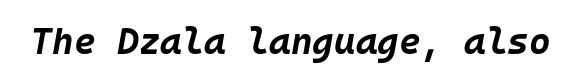
Would a proofreader flag this as italicized? Yes. These lines are rendered in a fixed-pitch font. Lines of text with bare space underneath. The rendering uses a bold face; every stroke is thick and dark.
